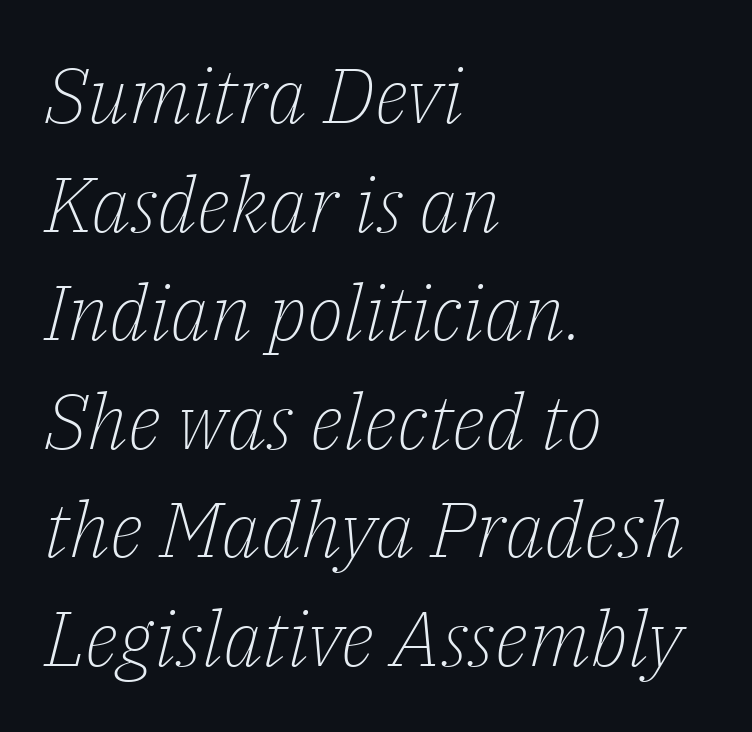
Q: Is the text bold? A: No.
Q: Is the text italic (slanted)? A: Yes, it leans right by about 14 degrees.
Q: Is the typeface a serif or a sans-serif typeface? A: Serif.
Q: Is the text underlined? A: No.
Q: How is the paragraph aligned? A: Left-aligned.
Q: Is the spacing between letters normal or unusually wide? A: Normal.
Q: Is the spacing between lines tight, normal or loose? A: Normal.
Q: Width (condensed, normal, or wide)? A: Normal.
Q: Stroke contrast? A: Low.
Q: x-height? A: Medium.
Q: Monospaced? A: No.
